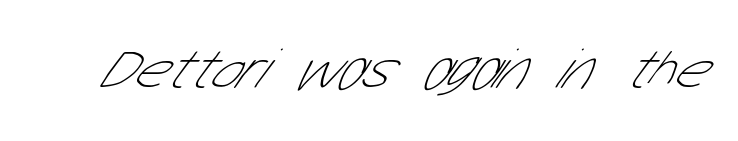
{"serif": "no", "bold": "no", "weight": "thin", "width": "condensed", "stroke_contrast": "low", "x_height": "medium", "monospaced": "no", "underline": "no", "letter_spacing": "normal", "letter_spacing_em": 0.0, "glyph_px": 58}
